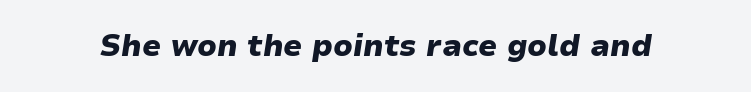
The image shows 30 px heavy, wide type, italic (leaning right); set normal letter spacing, not underlined; low stroke contrast and a medium x-height.
